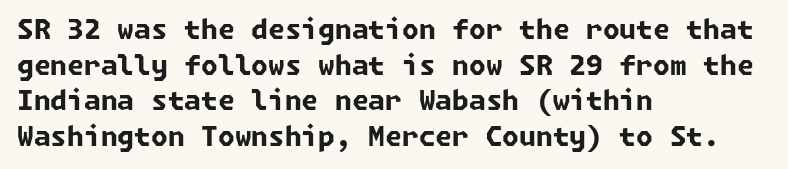
Q: Is the text bold? A: Yes.
Q: Is the text underlined? A: No.
Q: How is the paragraph aligned? A: Left-aligned.
Q: Is the spacing between letters normal or unusually wide? A: Normal.
Q: Is the spacing between lines tight, normal or loose? A: Normal.
